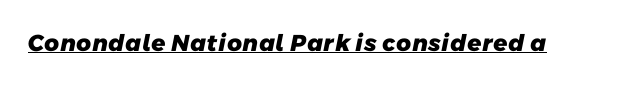
{"bold": "yes", "underline": "yes", "letter_spacing": "normal", "letter_spacing_em": 0.0, "glyph_px": 23}
